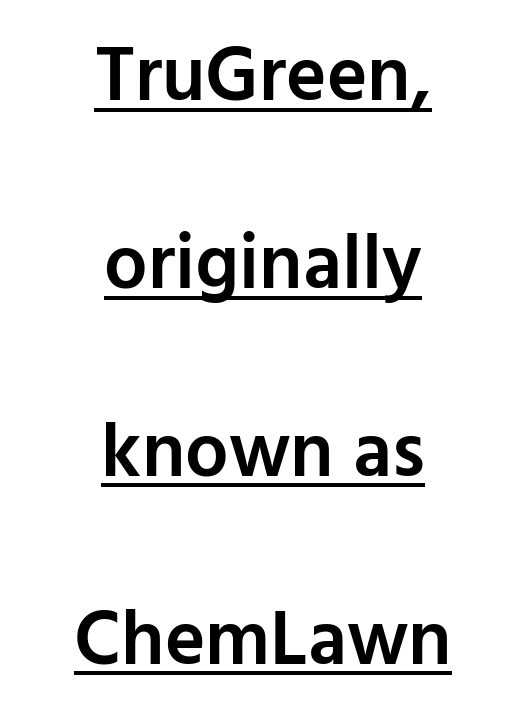
The image shows 77 px semibold sans-serif type, upright; set centered, loose line spacing (2.44x), normal letter spacing, underlined; low stroke contrast and a medium x-height.
